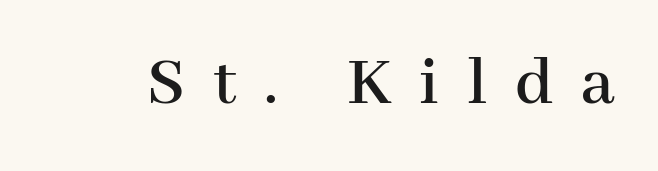
{"serif": "yes", "italic": "no", "width": "normal", "stroke_contrast": "high", "x_height": "medium", "monospaced": "no", "underline": "no", "letter_spacing": "wide", "letter_spacing_em": 0.39, "glyph_px": 71}
